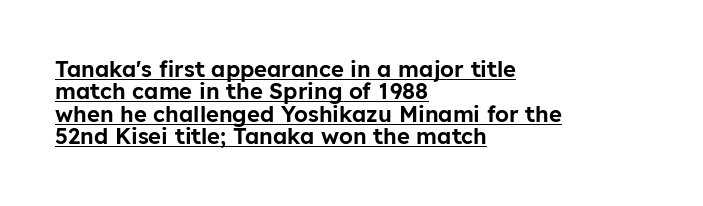
{"italic": "no", "underline": "yes", "align": "left", "line_spacing": "tight", "line_spacing_ratio": 1.02, "letter_spacing": "normal", "letter_spacing_em": 0.0, "glyph_px": 22}
